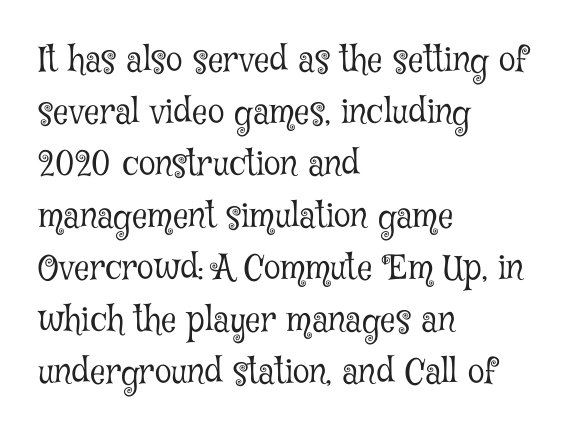
Q: Is the text bold? A: No.
Q: Is the text italic (slanted)? A: No, it is upright.
Q: Is the typeface a serif or a sans-serif typeface? A: Serif.
Q: Is the text underlined? A: No.
Q: How is the paragraph aligned? A: Left-aligned.
Q: Is the spacing between letters normal or unusually wide? A: Normal.
Q: Is the spacing between lines tight, normal or loose? A: Normal.
Q: Width (condensed, normal, or wide)? A: Condensed.
Q: Stroke contrast? A: Low.
Q: x-height? A: Medium.
Q: Monospaced? A: No.
